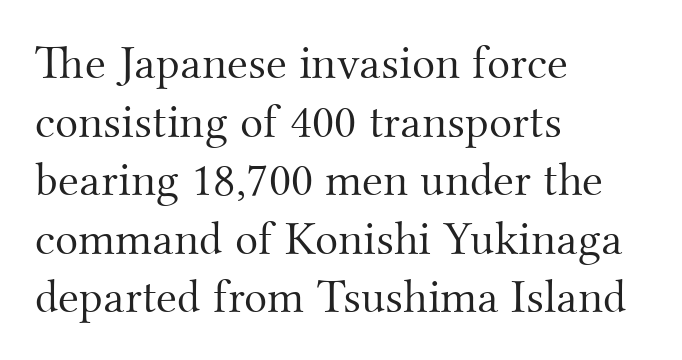
The image shows 48 px light serif type, upright; set left-aligned, line spacing 1.22x, normal letter spacing, not underlined; medium stroke contrast and a small x-height.
